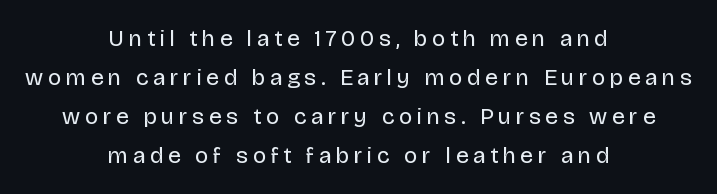
{"italic": "no", "bold": "no", "underline": "no", "align": "center", "line_spacing": "normal", "line_spacing_ratio": 1.69, "letter_spacing": "wide", "letter_spacing_em": 0.21, "glyph_px": 23}
